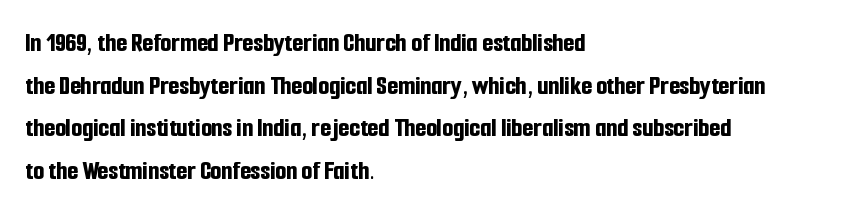
{"serif": "no", "italic": "no", "bold": "yes", "weight": "bold", "width": "condensed", "stroke_contrast": "low", "x_height": "medium", "monospaced": "no", "underline": "no", "align": "left", "line_spacing": "normal", "line_spacing_ratio": 1.52, "letter_spacing": "normal", "letter_spacing_em": 0.0, "glyph_px": 28}
